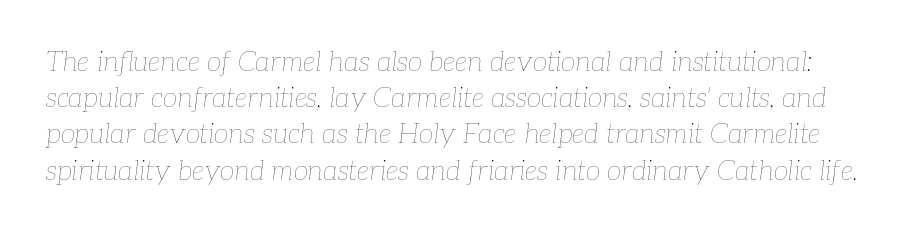
Q: Is the text bold? A: No.
Q: Is the text italic (slanted)? A: Yes, it leans right by about 7 degrees.
Q: Is the text underlined? A: No.
Q: Is the spacing between letters normal or unusually wide? A: Normal.
Q: Is the spacing between lines tight, normal or loose? A: Normal.
